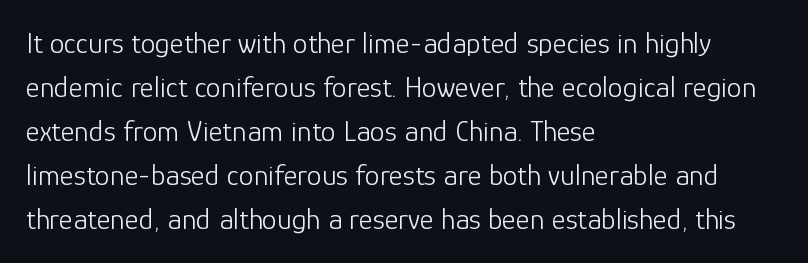
{"serif": "no", "italic": "no", "bold": "no", "weight": "light", "width": "normal", "stroke_contrast": "low", "x_height": "medium", "monospaced": "no", "underline": "no", "align": "left", "line_spacing": "normal", "line_spacing_ratio": 1.47, "letter_spacing": "normal", "letter_spacing_em": 0.0, "glyph_px": 30}
